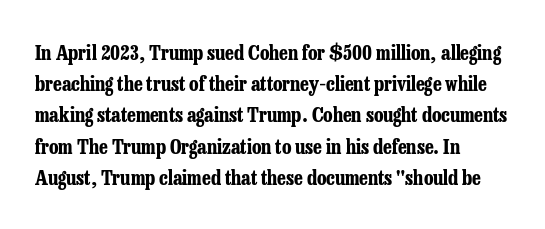
Q: Is the text bold? A: Yes.
Q: Is the text italic (slanted)? A: No, it is upright.
Q: Is the text underlined? A: No.
Q: How is the paragraph aligned? A: Left-aligned.
Q: Is the spacing between letters normal or unusually wide? A: Normal.
Q: Is the spacing between lines tight, normal or loose? A: Normal.
